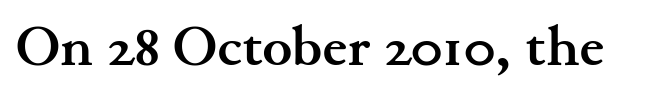
{"serif": "yes", "italic": "no", "bold": "yes", "weight": "semibold", "width": "wide", "stroke_contrast": "medium", "x_height": "small", "monospaced": "no", "underline": "no", "letter_spacing": "normal", "letter_spacing_em": 0.0, "glyph_px": 56}
